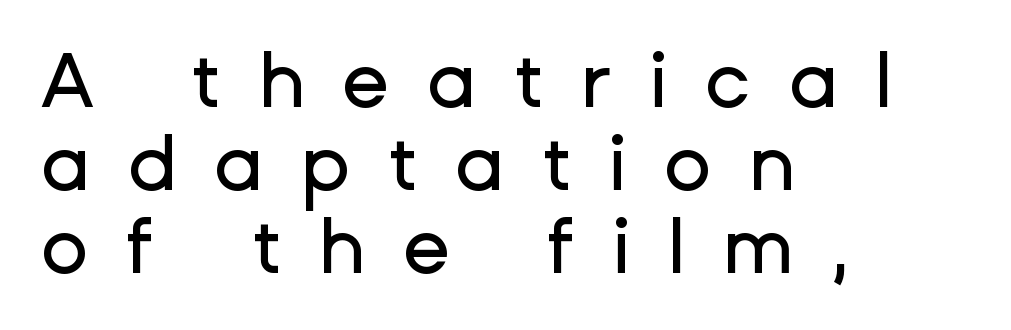
Q: Is the text italic (slanted)? A: No, it is upright.
Q: Is the typeface a serif or a sans-serif typeface? A: Sans-serif.
Q: Is the text underlined? A: No.
Q: How is the paragraph aligned? A: Left-aligned.
Q: Is the spacing between letters normal or unusually wide? A: Unusually wide.
Q: Is the spacing between lines tight, normal or loose? A: Tight.
Q: Width (condensed, normal, or wide)? A: Normal.
Q: Stroke contrast? A: Low.
Q: x-height? A: Medium.
Q: Monospaced? A: No.
